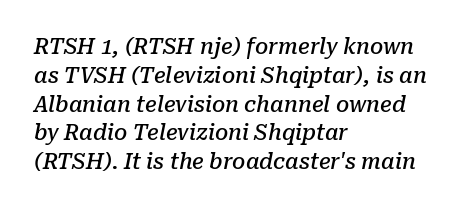
{"italic": "yes", "lean": "right", "slant_degrees": 10, "bold": "semi", "underline": "no", "align": "left", "line_spacing": "normal", "line_spacing_ratio": 1.37, "letter_spacing": "normal", "letter_spacing_em": 0.0, "glyph_px": 21}
